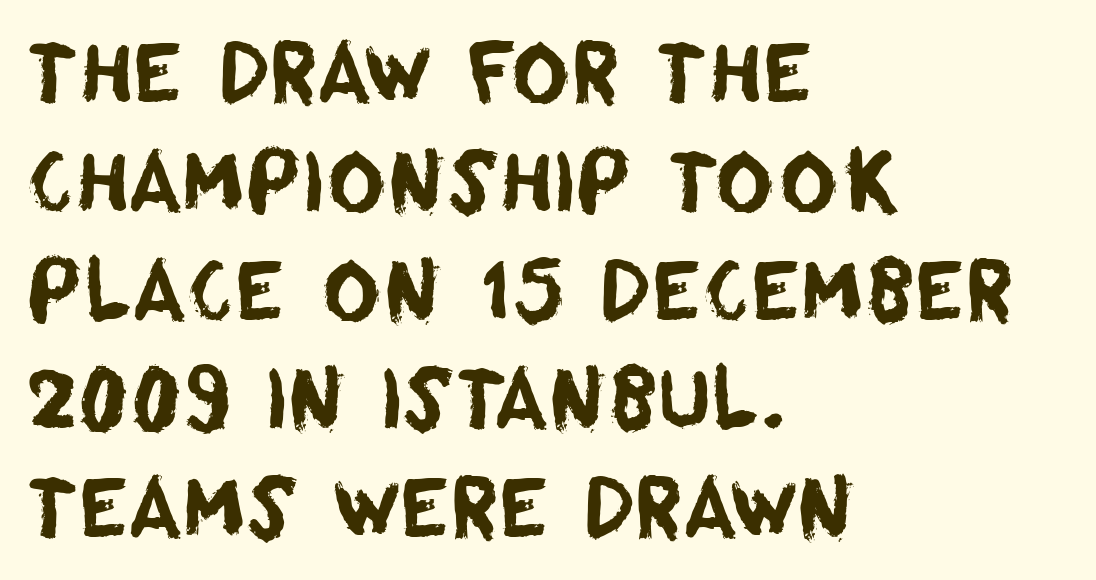
Q: Is the typeface a serif or a sans-serif typeface? A: Sans-serif.
Q: Is the text underlined? A: No.
Q: How is the paragraph aligned? A: Left-aligned.
Q: Is the spacing between letters normal or unusually wide? A: Normal.
Q: Is the spacing between lines tight, normal or loose? A: Normal.
Q: Width (condensed, normal, or wide)? A: Normal.
Q: Stroke contrast? A: Low.
Q: x-height? A: Large.
Q: Monospaced? A: No.
